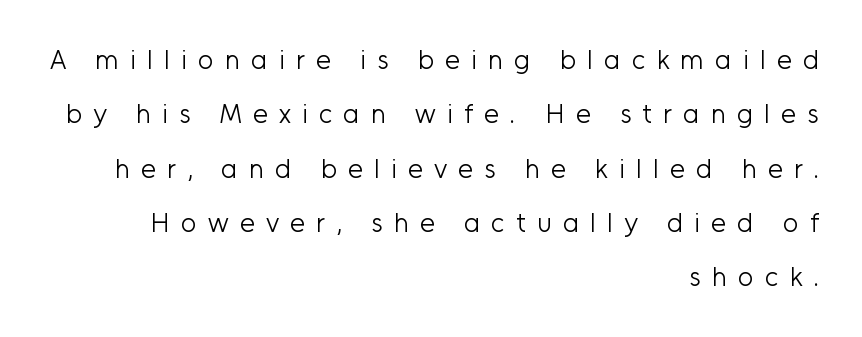
Q: Is the text bold? A: No.
Q: Is the text italic (slanted)? A: No, it is upright.
Q: Is the text underlined? A: No.
Q: How is the paragraph aligned? A: Right-aligned.
Q: Is the spacing between letters normal or unusually wide? A: Unusually wide.
Q: Is the spacing between lines tight, normal or loose? A: Loose.
